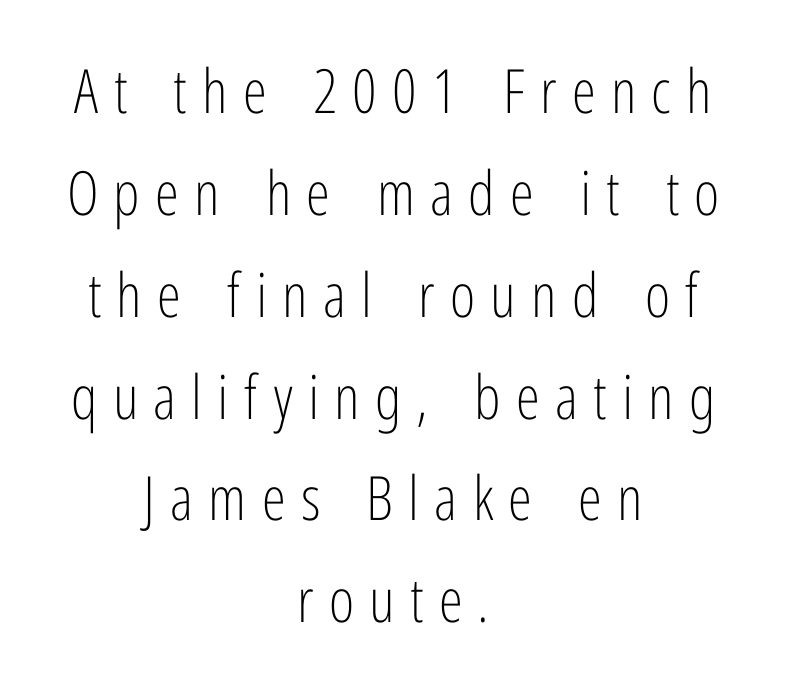
Inter-character spacing is expanded well beyond the font's built-in metrics. Stem width sits at or under what a default text font uses. This is the regular roman posture of the typeface. Is the block centered? Yes — each line is placed symmetrically about the middle. This rendering employs a face without finishing strokes, i.e., a sans-serif.
